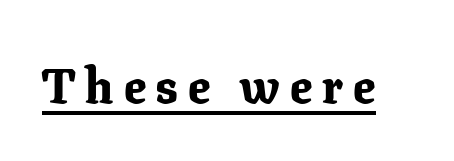
{"serif": "yes", "italic": "no", "bold": "yes", "weight": "bold", "width": "normal", "stroke_contrast": "low", "x_height": "medium", "monospaced": "no", "underline": "yes", "letter_spacing": "wide", "letter_spacing_em": 0.21, "glyph_px": 49}
